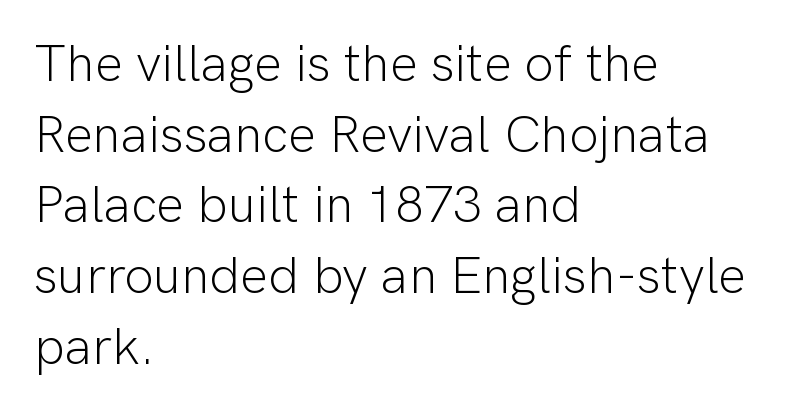
{"serif": "no", "italic": "no", "bold": "no", "weight": "light", "width": "normal", "stroke_contrast": "low", "x_height": "medium", "monospaced": "no", "underline": "no", "align": "left", "line_spacing": "normal", "line_spacing_ratio": 1.36, "letter_spacing": "normal", "letter_spacing_em": 0.0, "glyph_px": 52}
